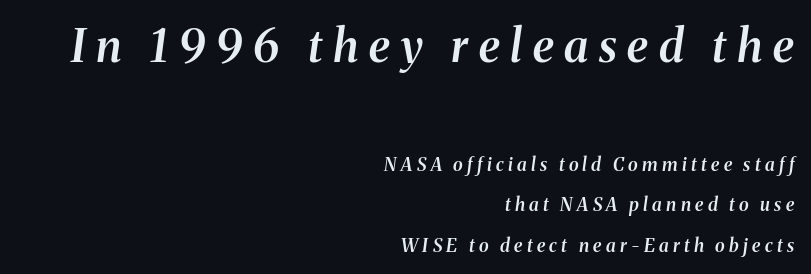
Each line ends at the same right margin while the left side varies. These lines are rendered in a variable-pitch font. Clear beneath every line of the passage. The leading is generous, giving the passage an open texture. These lines were composed using italics.
